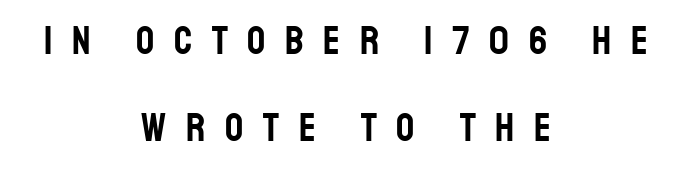
Proportional: the letters do not fall into vertical columns. The letters carry no serifs — their stems end cleanly without finishing strokes. Bare-footed words on every line. Upright lettering throughout. The paragraph has two soft edges and a firm central axis.
